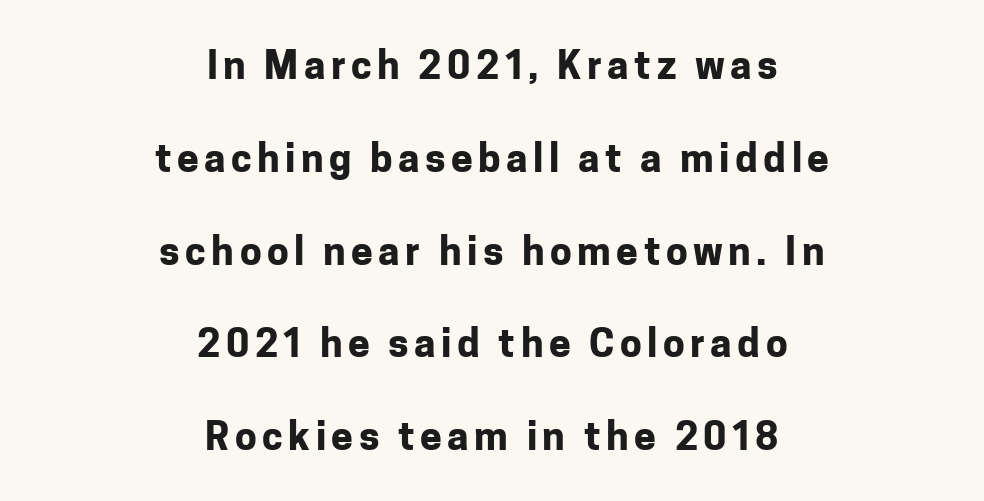
{"serif": "no", "italic": "no", "bold": "yes", "weight": "bold", "width": "normal", "stroke_contrast": "low", "x_height": "medium", "monospaced": "no", "underline": "no", "align": "center", "line_spacing": "loose", "line_spacing_ratio": 2.38, "glyph_px": 39}
